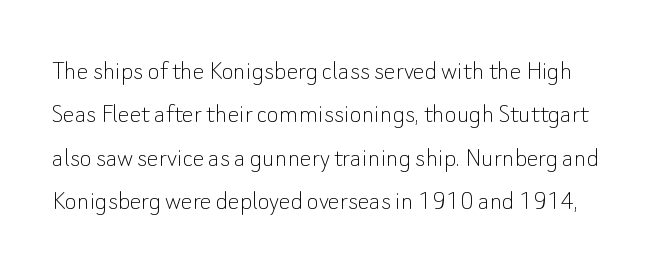
{"serif": "no", "italic": "no", "bold": "no", "weight": "thin", "width": "normal", "stroke_contrast": "low", "x_height": "small", "monospaced": "no", "underline": "no", "line_spacing": "normal", "line_spacing_ratio": 1.5, "letter_spacing": "normal", "letter_spacing_em": 0.0, "glyph_px": 29}
